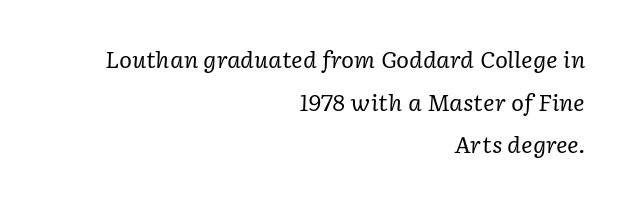
Q: Is the text bold? A: No.
Q: Is the text italic (slanted)? A: Yes, it leans right by about 2 degrees.
Q: Is the text underlined? A: No.
Q: How is the paragraph aligned? A: Right-aligned.
Q: Is the spacing between letters normal or unusually wide? A: Normal.
Q: Is the spacing between lines tight, normal or loose? A: Loose.
